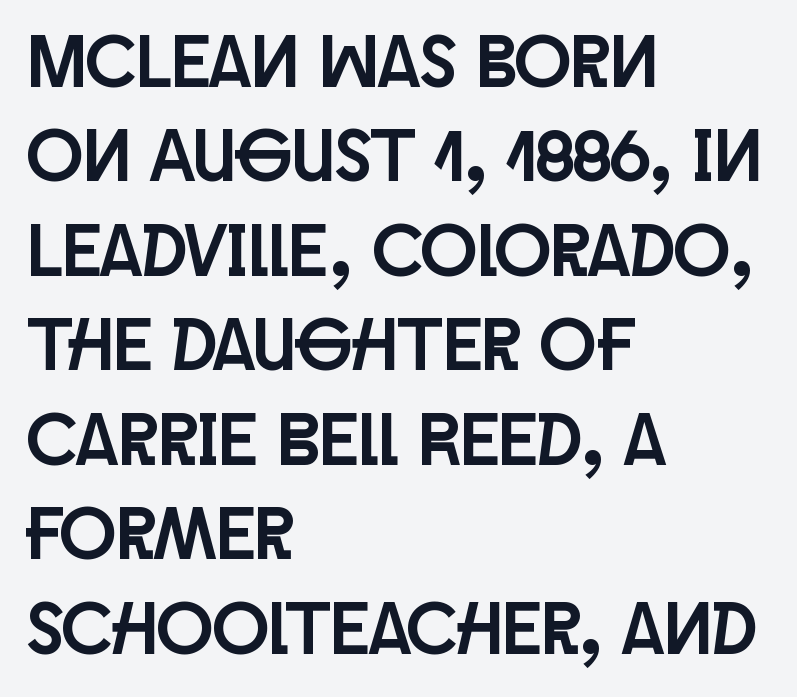
{"serif": "no", "italic": "no", "width": "condensed", "stroke_contrast": "low", "x_height": "large", "monospaced": "no", "underline": "no", "align": "left", "line_spacing": "normal", "line_spacing_ratio": 1.26, "letter_spacing": "normal", "letter_spacing_em": 0.0, "glyph_px": 75}
